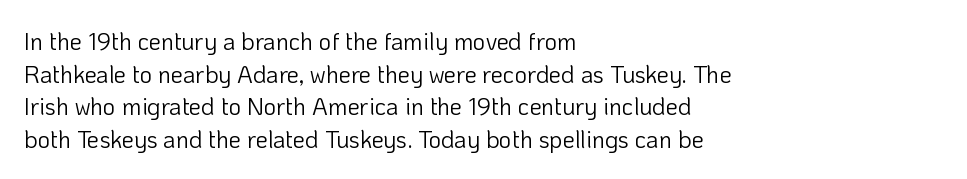
Q: Is the text bold? A: No.
Q: Is the text italic (slanted)? A: No, it is upright.
Q: Is the text underlined? A: No.
Q: How is the paragraph aligned? A: Left-aligned.
Q: Is the spacing between letters normal or unusually wide? A: Normal.
Q: Is the spacing between lines tight, normal or loose? A: Normal.
